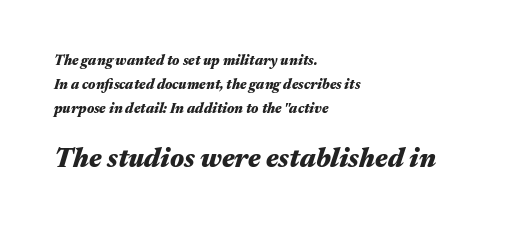
Left-aligned paragraph, ragged on the right. Horizontal bands of white between lines are of average thickness. Between these two stacked blocks, the lower one wins on size. The glyphs have the mass of a bold cut.
